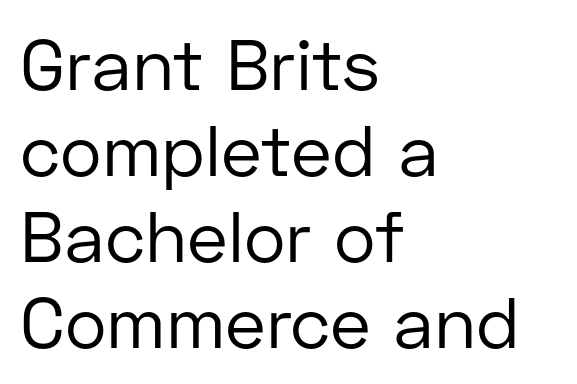
Q: Is the text bold? A: No.
Q: Is the text italic (slanted)? A: No, it is upright.
Q: Is the typeface a serif or a sans-serif typeface? A: Sans-serif.
Q: Is the text underlined? A: No.
Q: How is the paragraph aligned? A: Left-aligned.
Q: Is the spacing between letters normal or unusually wide? A: Normal.
Q: Width (condensed, normal, or wide)? A: Normal.
Q: Stroke contrast? A: Low.
Q: x-height? A: Medium.
Q: Monospaced? A: No.
